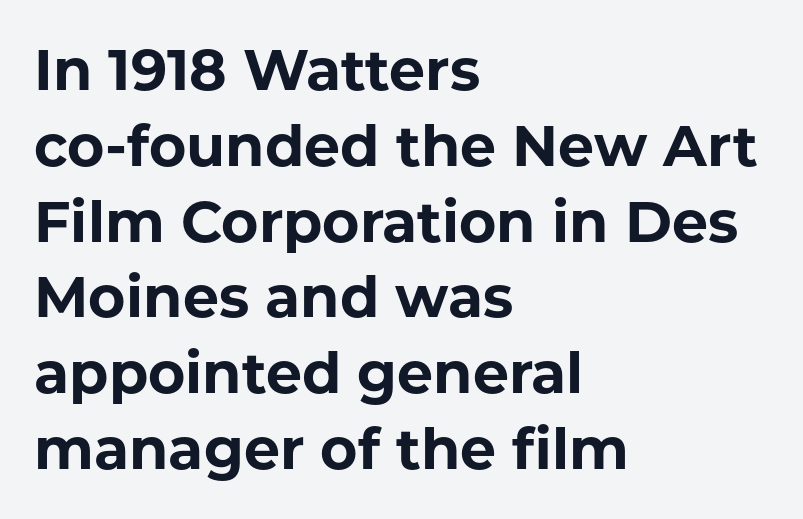
It's the straight-up-and-down kind of type. Nobody drew a line under any word here. In terms of weight, the rendering is a true, heavy bold. Alignment: flush left. Observe the absence of serifs on each vertical stroke in this sample. Is there much room between lines? A standard amount, neither cramped nor airy.
